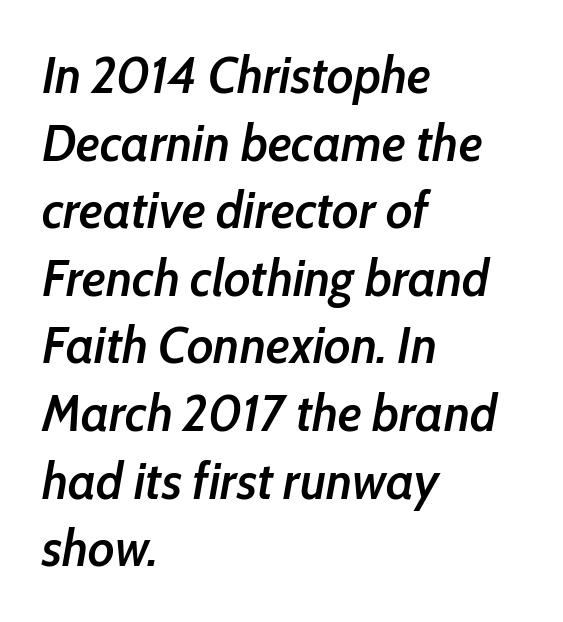
A normal amount of white space separates one row of letters from the next. The passage shown is typed in a proportional face where columns would drift. Italic? Definitely — the glyphs are oblique. No word sits above an underline.
